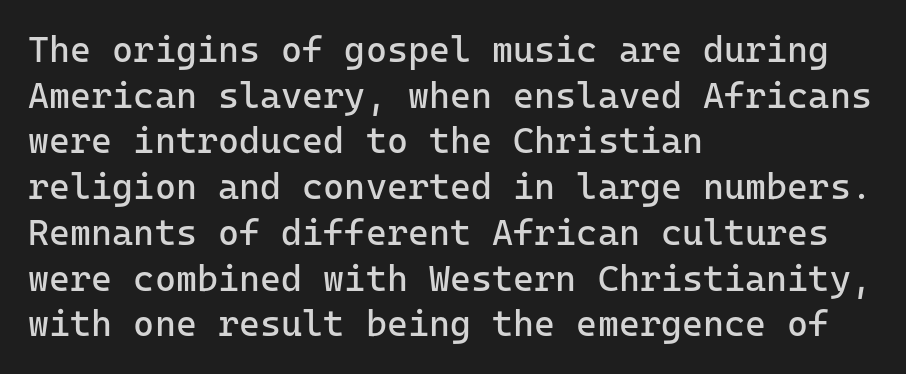
Q: Is the text bold? A: No.
Q: Is the text italic (slanted)? A: No, it is upright.
Q: Is the typeface a serif or a sans-serif typeface? A: Sans-serif.
Q: Is the text underlined? A: No.
Q: How is the paragraph aligned? A: Left-aligned.
Q: Is the spacing between letters normal or unusually wide? A: Normal.
Q: Is the spacing between lines tight, normal or loose? A: Normal.
Q: Width (condensed, normal, or wide)? A: Normal.
Q: Stroke contrast? A: Low.
Q: x-height? A: Medium.
